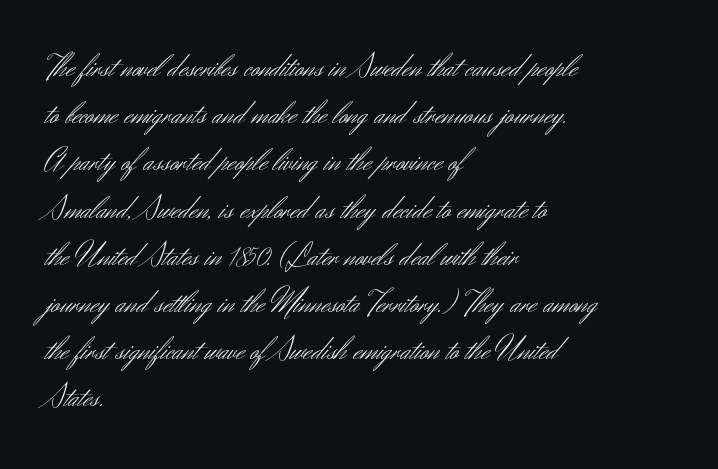
{"serif": "no", "bold": "no", "weight": "light", "width": "normal", "stroke_contrast": "medium", "x_height": "small", "monospaced": "no", "underline": "no", "align": "left", "line_spacing": "normal", "line_spacing_ratio": 1.43, "letter_spacing": "normal", "letter_spacing_em": 0.0, "glyph_px": 33}
